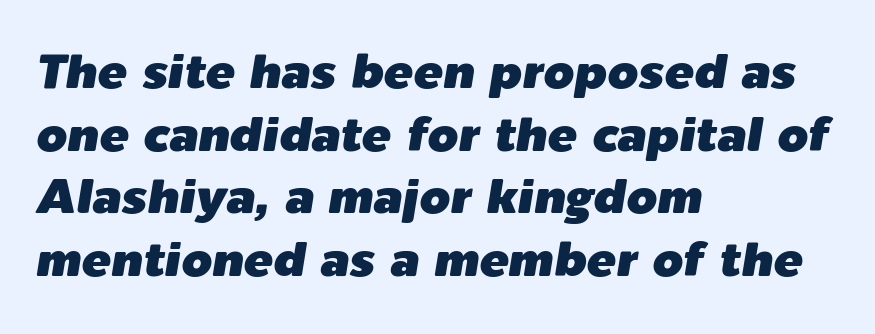
The gaps between neighbouring characters are ordinary and unremarkable. Which margin do the lines hug? The left one — the right edge is uneven. Lines of text with bare space underneath. The lines sit at an ordinary, default distance from one another.
